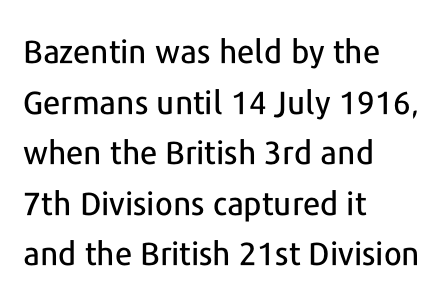
Q: Is the text italic (slanted)? A: No, it is upright.
Q: Is the typeface a serif or a sans-serif typeface? A: Sans-serif.
Q: Is the text underlined? A: No.
Q: How is the paragraph aligned? A: Left-aligned.
Q: Is the spacing between letters normal or unusually wide? A: Normal.
Q: Is the spacing between lines tight, normal or loose? A: Normal.
Q: Width (condensed, normal, or wide)? A: Normal.
Q: Stroke contrast? A: Low.
Q: x-height? A: Medium.
Q: Monospaced? A: No.
